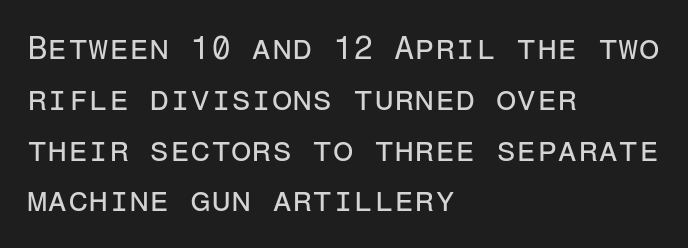
{"serif": "no", "italic": "no", "bold": "no", "weight": "regular", "width": "normal", "stroke_contrast": "low", "x_height": "medium", "monospaced": "yes", "underline": "no", "align": "left", "line_spacing": "normal", "line_spacing_ratio": 1.54, "letter_spacing": "normal", "letter_spacing_em": 0.0, "glyph_px": 33}
